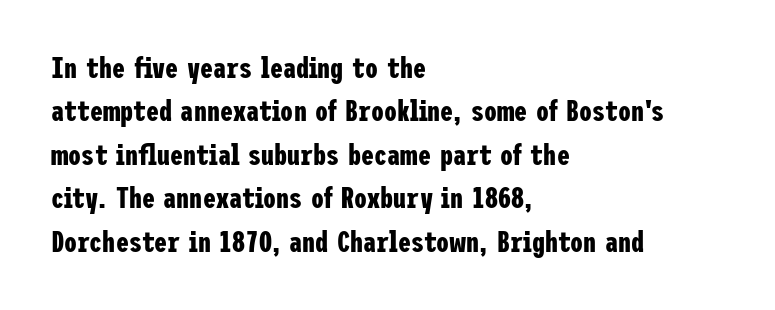
Q: Is the text bold? A: Yes.
Q: Is the text italic (slanted)? A: No, it is upright.
Q: Is the typeface a serif or a sans-serif typeface? A: Sans-serif.
Q: Is the text underlined? A: No.
Q: How is the paragraph aligned? A: Left-aligned.
Q: Is the spacing between letters normal or unusually wide? A: Normal.
Q: Is the spacing between lines tight, normal or loose? A: Normal.
Q: Width (condensed, normal, or wide)? A: Condensed.
Q: Stroke contrast? A: Low.
Q: x-height? A: Medium.
